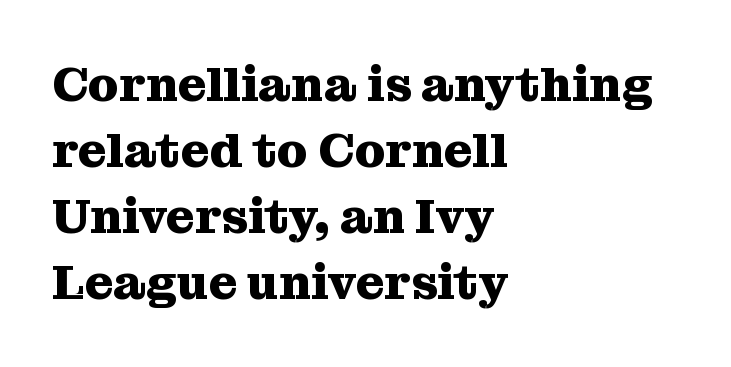
Q: Is the text bold? A: Yes.
Q: Is the text italic (slanted)? A: No, it is upright.
Q: Is the typeface a serif or a sans-serif typeface? A: Serif.
Q: Is the text underlined? A: No.
Q: How is the paragraph aligned? A: Left-aligned.
Q: Is the spacing between letters normal or unusually wide? A: Normal.
Q: Is the spacing between lines tight, normal or loose? A: Normal.
Q: Width (condensed, normal, or wide)? A: Normal.
Q: Stroke contrast? A: Medium.
Q: x-height? A: Medium.
Q: Monospaced? A: No.
